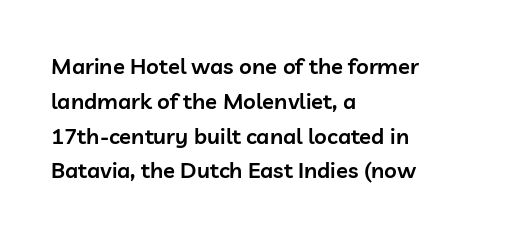
Firm but not heavy-handed strokes: this text is semibold. The specimen omits any rule beneath the text block's lines. Ordinary non-slanted type is in use. Each new line begins a customary step beneath the previous one. The line texture is even and compact thanks to regular tracking.
